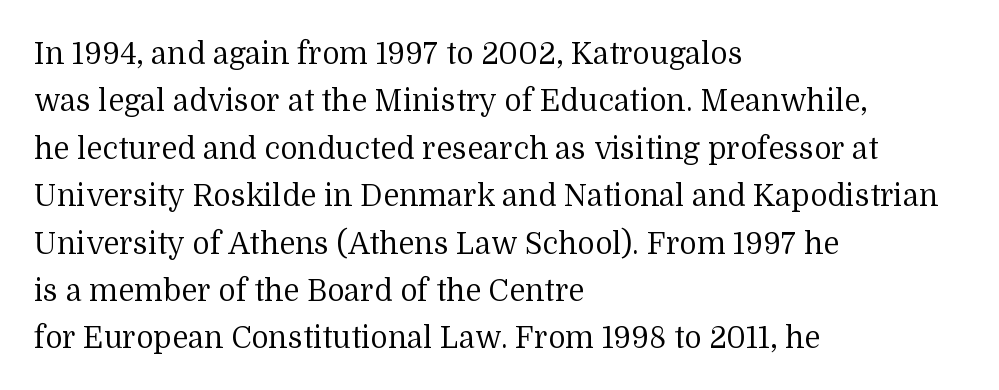
{"serif": "yes", "italic": "no", "bold": "no", "weight": "regular", "width": "normal", "stroke_contrast": "medium", "x_height": "medium", "monospaced": "no", "underline": "no", "align": "left", "line_spacing": "normal", "line_spacing_ratio": 1.58, "letter_spacing": "normal", "letter_spacing_em": 0.0, "glyph_px": 30}
